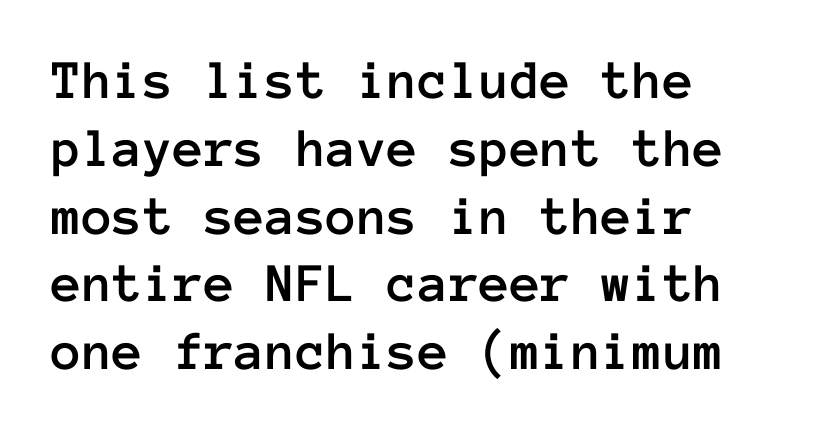
Q: Is the text italic (slanted)? A: No, it is upright.
Q: Is the text underlined? A: No.
Q: How is the paragraph aligned? A: Left-aligned.
Q: Is the spacing between letters normal or unusually wide? A: Normal.
Q: Width (condensed, normal, or wide)? A: Normal.
Q: Stroke contrast? A: Low.
Q: x-height? A: Medium.
Q: Monospaced? A: Yes.
